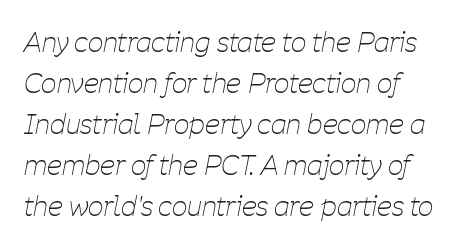
{"italic": "yes", "lean": "right", "slant_degrees": 11, "bold": "no", "underline": "no", "align": "left", "line_spacing": "normal", "line_spacing_ratio": 1.52, "letter_spacing": "normal", "letter_spacing_em": 0.0, "glyph_px": 27}
